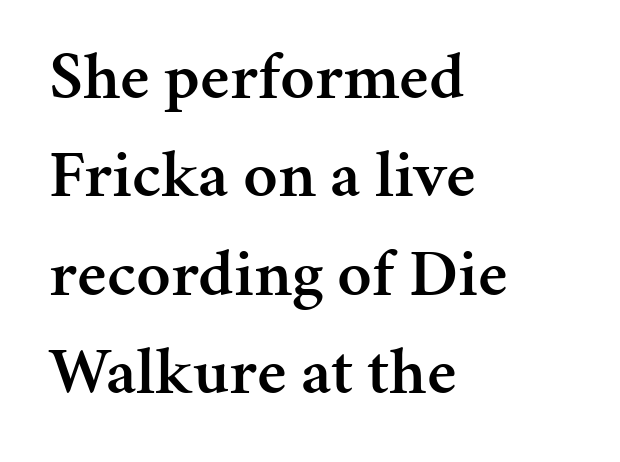
The image shows 67 px semibold serif type, upright; set left-aligned, normal line spacing (1.47x), normal letter spacing, not underlined; medium stroke contrast and a medium x-height.
